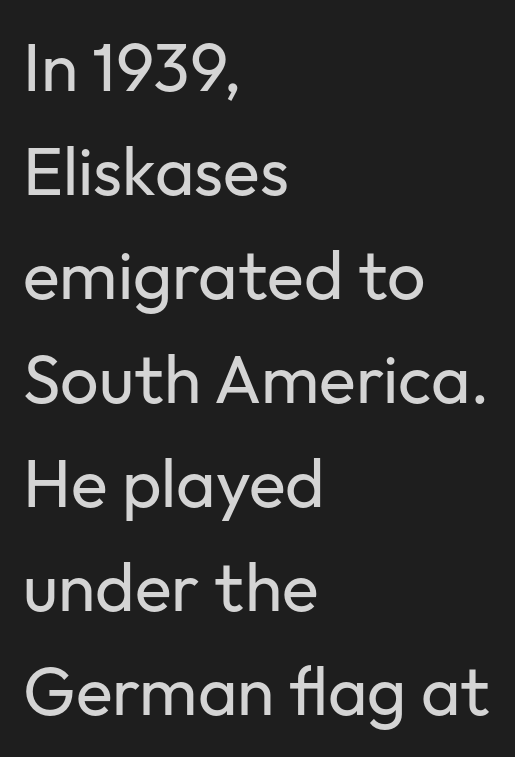
{"serif": "no", "italic": "no", "bold": "no", "weight": "regular", "width": "normal", "stroke_contrast": "low", "x_height": "medium", "monospaced": "no", "underline": "no", "align": "left", "line_spacing": "normal", "line_spacing_ratio": 1.53, "letter_spacing": "normal", "letter_spacing_em": 0.0, "glyph_px": 68}
